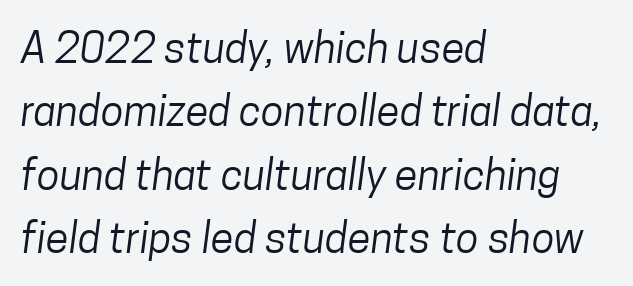
Here the glyphs are tracked normally, forming tight word shapes. Think standard paragraph weight, or any step lighter than that. The baseline area is clear. Think of a printed novel: that variable character pitch is what you see here. Each line starts at the same left margin while the right side varies. Notice how descenders clear the ascenders below comfortably — that's standard leading.
